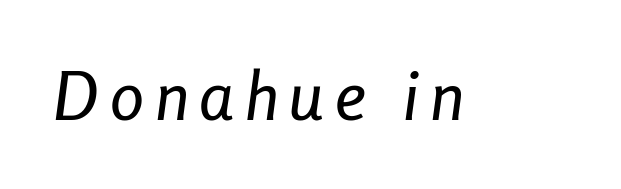
{"italic": "yes", "lean": "right", "slant_degrees": 8, "width": "condensed", "stroke_contrast": "low", "x_height": "medium", "monospaced": "no", "underline": "no", "glyph_px": 68}
